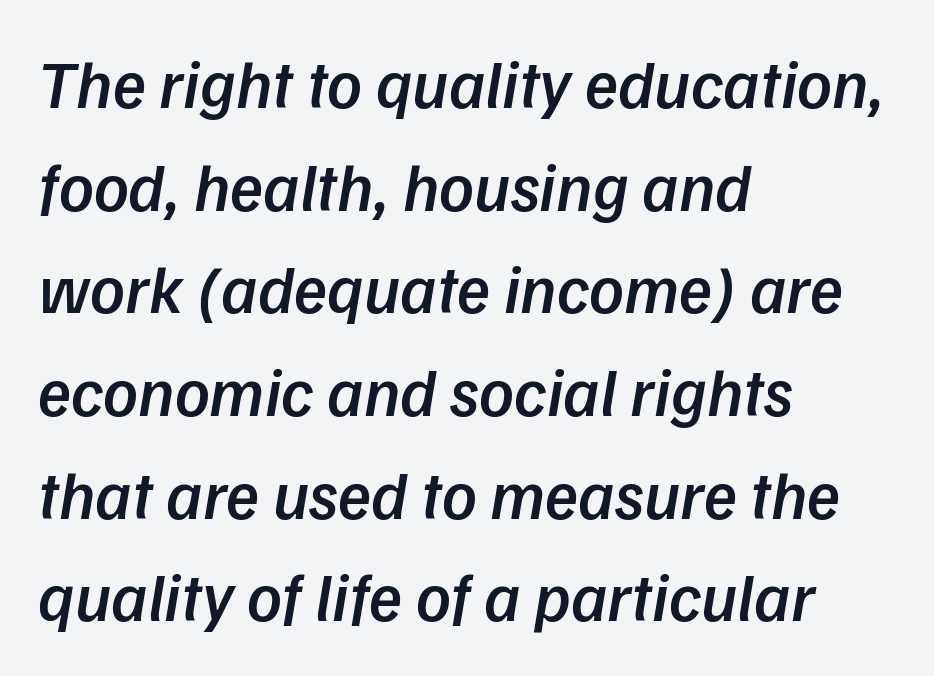
Q: Is the text bold? A: Semi-bold.
Q: Is the typeface a serif or a sans-serif typeface? A: Sans-serif.
Q: Is the text underlined? A: No.
Q: How is the paragraph aligned? A: Left-aligned.
Q: Is the spacing between letters normal or unusually wide? A: Normal.
Q: Is the spacing between lines tight, normal or loose? A: Normal.
Q: Width (condensed, normal, or wide)? A: Normal.
Q: Stroke contrast? A: Low.
Q: x-height? A: Medium.
Q: Monospaced? A: No.
